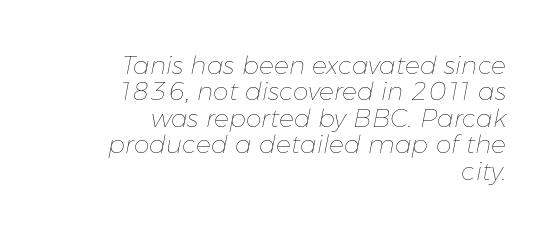
The image shows 25 px text type, italic (leaning right); set right-aligned, tight line spacing (1.06x), normal letter spacing, not underlined.
